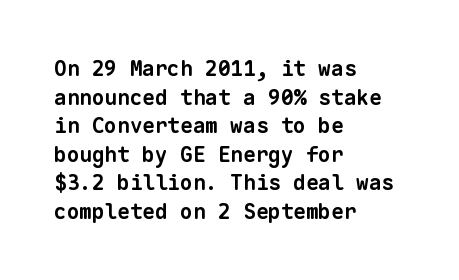
Words float on clear page, feet unadorned. Typesetter's note: full bold, strokes at maximum text heaviness. In terms of letterspacing, this is plain default setting. Every row of glyphs begins at an identical x-position on the left.
